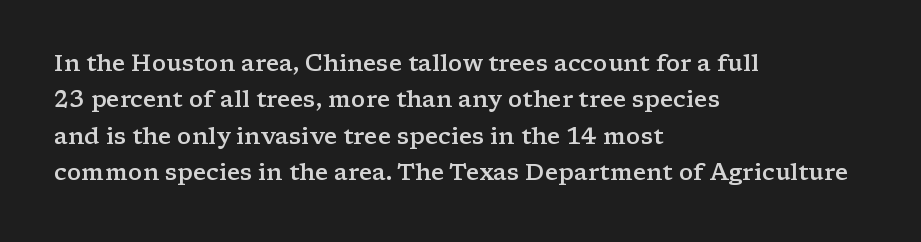
The image shows 23 px text type, upright; set left-aligned, normal line spacing (1.58x), normal letter spacing, not underlined.
